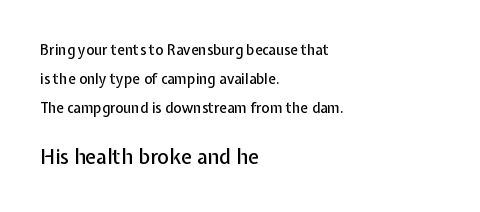
The image shows 20 px text type, upright; set left-aligned, loose line spacing (2.08x), normal letter spacing, not underlined; the second (bottom) block is 1.43x larger.
